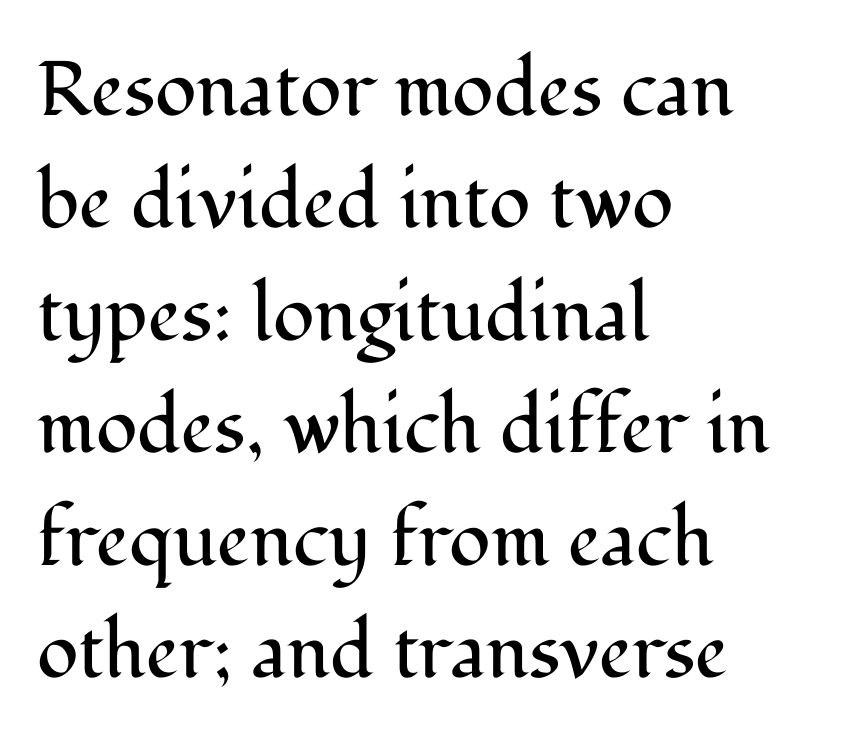
The image shows 77 px regular-weight serif type, upright; set left-aligned, normal line spacing (1.46x), normal letter spacing, not underlined; medium stroke contrast and a medium x-height.
